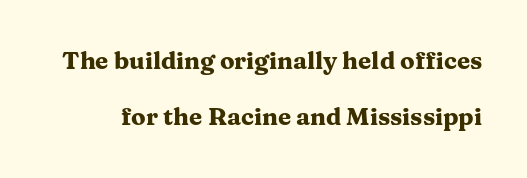
There is no visible air inserted between adjacent glyphs. Heavy, bold letterforms. If you drew a line through each stem, it would be perfectly vertical. Lines of text with bare space underneath. Honestly, the rows look like they've been pulled way apart.
